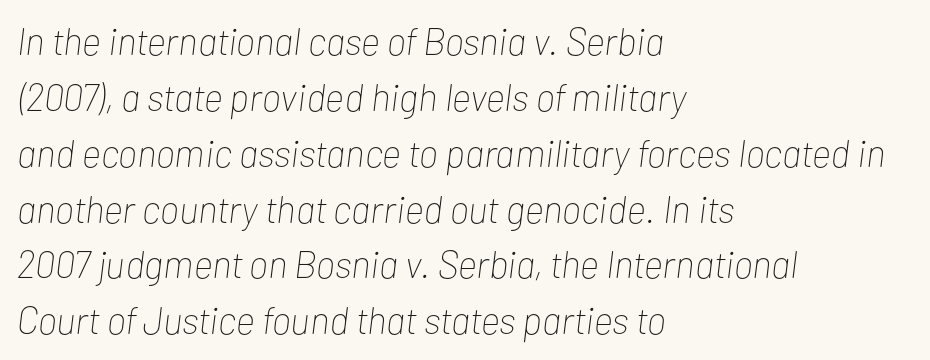
The image shows 38 px thin, condensed type, italic (leaning right); set left-aligned, normal line spacing (1.47x), normal letter spacing, not underlined; low stroke contrast and a medium x-height.
